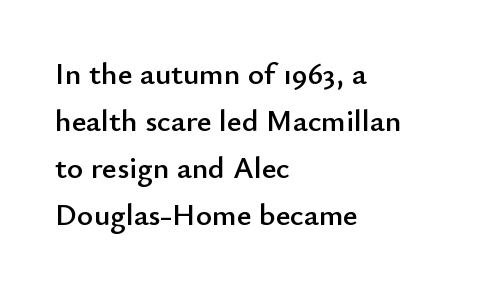
{"serif": "no", "italic": "no", "width": "normal", "stroke_contrast": "low", "x_height": "small", "monospaced": "no", "underline": "no", "align": "left", "line_spacing": "normal", "line_spacing_ratio": 1.52, "letter_spacing": "normal", "letter_spacing_em": 0.0, "glyph_px": 31}
